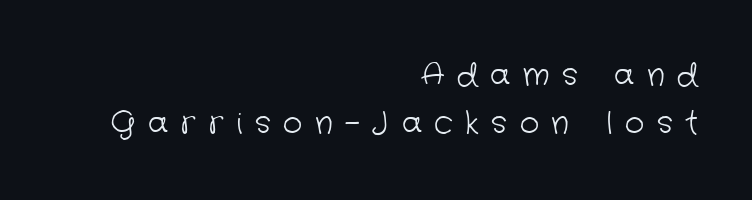
Character widths vary here, with narrow letters taking less room than wide ones. Think standard paragraph weight, or any step lighter than that. The letters are spread apart with noticeably loose tracking. Stroke terminals: plain, sans-serif.
